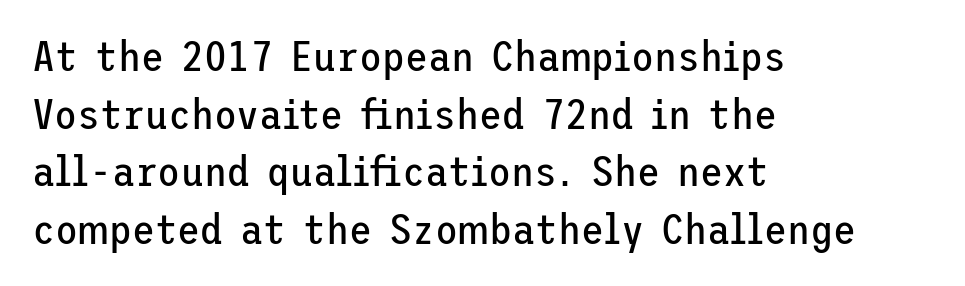
Q: Is the text bold? A: No.
Q: Is the text italic (slanted)? A: No, it is upright.
Q: Is the typeface a serif or a sans-serif typeface? A: Sans-serif.
Q: Is the text underlined? A: No.
Q: How is the paragraph aligned? A: Left-aligned.
Q: Is the spacing between letters normal or unusually wide? A: Normal.
Q: Is the spacing between lines tight, normal or loose? A: Normal.
Q: Width (condensed, normal, or wide)? A: Normal.
Q: Stroke contrast? A: Low.
Q: x-height? A: Medium.
